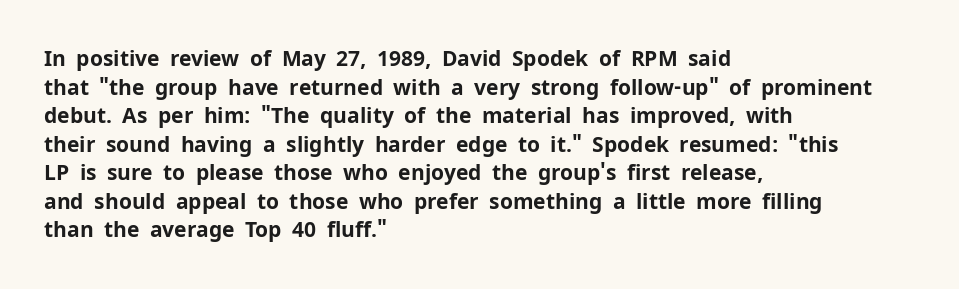
{"italic": "no", "bold": "yes", "underline": "no", "align": "left", "line_spacing": "normal", "line_spacing_ratio": 1.36, "letter_spacing": "normal", "letter_spacing_em": 0.0, "glyph_px": 21}
